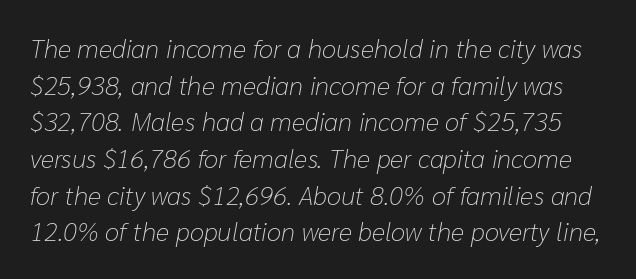
{"italic": "yes", "lean": "right", "slant_degrees": 10, "bold": "no", "underline": "no", "line_spacing": "normal", "line_spacing_ratio": 1.41, "letter_spacing": "normal", "letter_spacing_em": 0.0, "glyph_px": 26}
